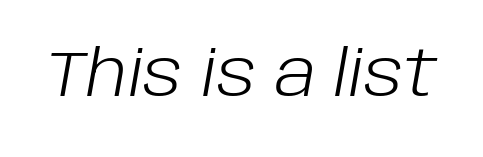
The face used here has a pronounced slope to its letters. This is not heavy type; no bold has been used. Varying glyph widths throughout — classic text-font behaviour. The specimen omits any rule beneath the text block's lines.
